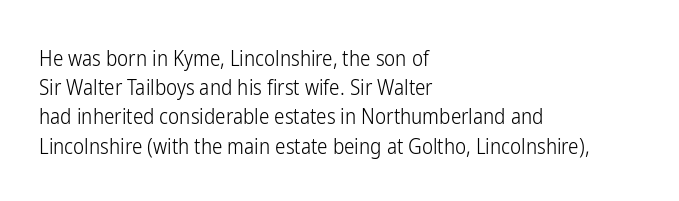
{"italic": "no", "bold": "no", "underline": "no", "align": "left", "line_spacing": "normal", "line_spacing_ratio": 1.39, "letter_spacing": "normal", "letter_spacing_em": 0.0, "glyph_px": 21}
